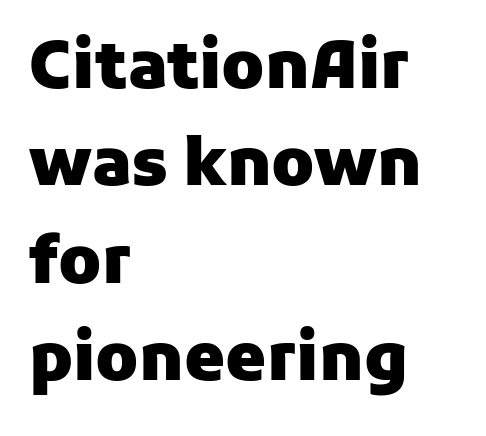
Set as a true bold cut, around the 700 mark. The passage shown is typed in a proportional face where columns would drift. The block of text has a typical density, with ordinary space between rows. Horizontally, the lines are justified to the leading edge only. The letters sit at their default tracking, neither squeezed nor spread. Descenders hang freely into open space.
